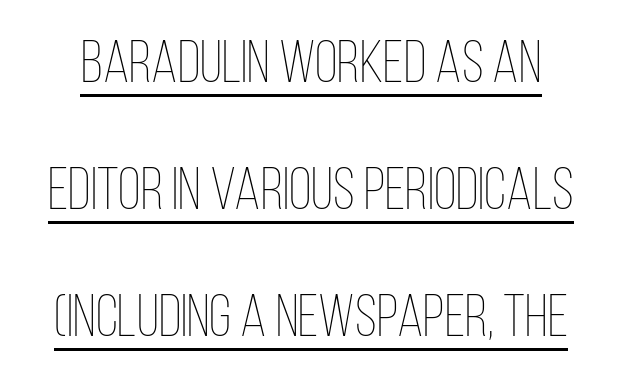
Tall strokes in this sample are plumb rather than angled. Vertical spacing — loose. Character widths vary here, with narrow letters taking less room than wide ones. Stems and bowls with no extra thickness — not bold. Short note: letters normally spaced. Underline: present.
